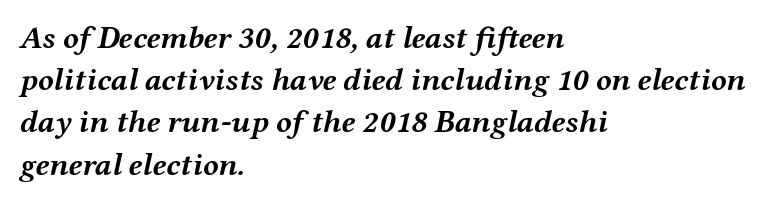
Q: Is the text bold? A: Yes.
Q: Is the text italic (slanted)? A: Yes, it leans right by about 12 degrees.
Q: Is the text underlined? A: No.
Q: How is the paragraph aligned? A: Left-aligned.
Q: Is the spacing between letters normal or unusually wide? A: Normal.
Q: Is the spacing between lines tight, normal or loose? A: Normal.
Q: Width (condensed, normal, or wide)? A: Wide.
Q: Stroke contrast? A: Medium.
Q: x-height? A: Medium.
Q: Monospaced? A: No.
